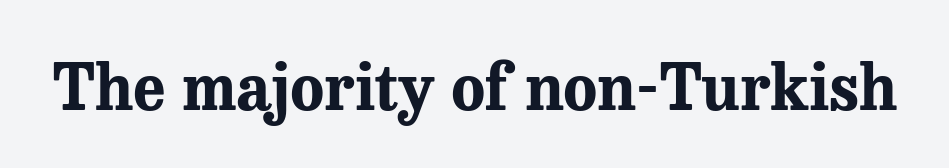
The image shows 63 px bold serif type, upright; set normal letter spacing, not underlined; medium stroke contrast and a medium x-height.
